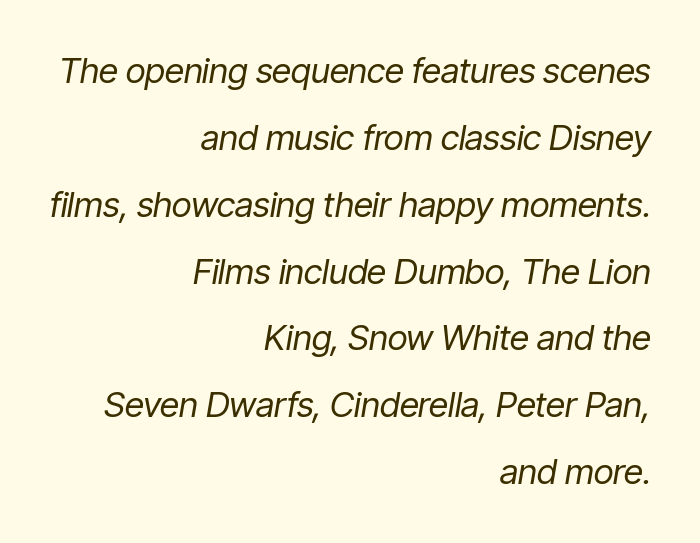
Q: Is the text bold? A: No.
Q: Is the text italic (slanted)? A: Yes, it leans right by about 9 degrees.
Q: Is the text underlined? A: No.
Q: How is the paragraph aligned? A: Right-aligned.
Q: Is the spacing between letters normal or unusually wide? A: Normal.
Q: Is the spacing between lines tight, normal or loose? A: Loose.
Q: Width (condensed, normal, or wide)? A: Condensed.
Q: Stroke contrast? A: Low.
Q: x-height? A: Medium.
Q: Monospaced? A: No.
